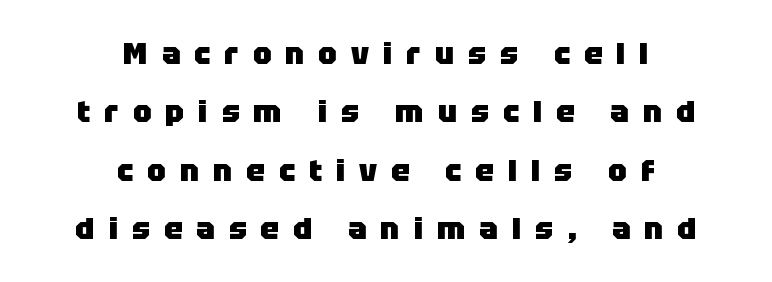
The image shows 31 px heavy sans-serif type, upright; set centered, line spacing 1.88x, unusually wide letter spacing (+0.45 em), not underlined; low stroke contrast and a large x-height.
